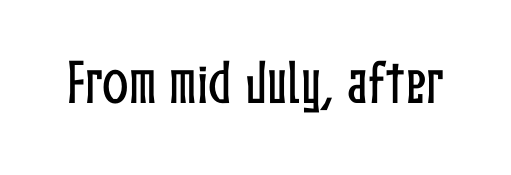
{"italic": "no", "width": "condensed", "stroke_contrast": "low", "x_height": "medium", "monospaced": "no", "underline": "no", "letter_spacing": "normal", "letter_spacing_em": 0.0, "glyph_px": 49}
